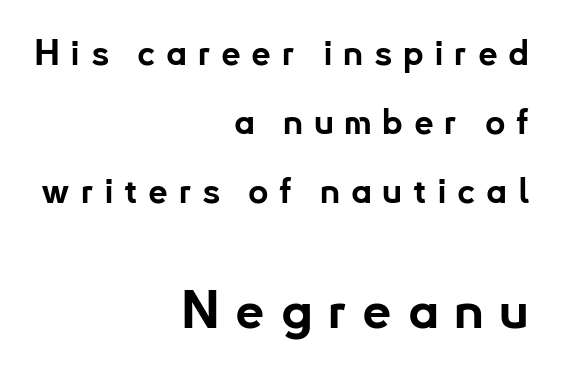
The image shows 52 px bold sans-serif type, upright; set right-aligned, loose line spacing (1.97x), unusually wide letter spacing (+0.3 em), not underlined; the second (bottom) block is 1.49x larger; low stroke contrast and a small x-height.
